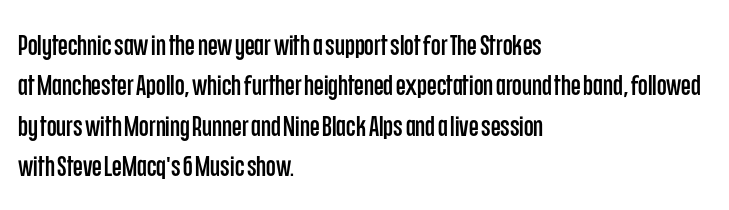
When letters stand straight like this, we call the style roman or upright. Successive baselines arrive at the customary interval. A bare baseline throughout the passage. The passage shown has conventional tracking throughout. Looks like regular typesetting: each glyph gets only the width it needs. The rendering anchors every line to the left-hand side.
